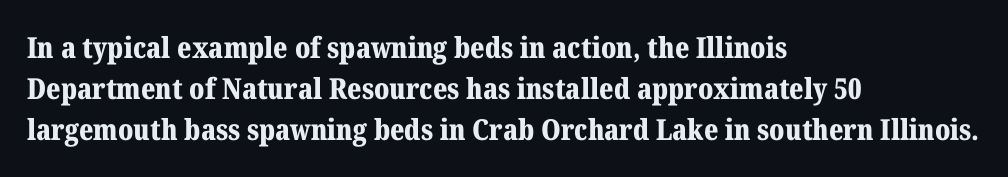
{"serif": "yes", "italic": "no", "bold": "yes", "weight": "bold", "width": "normal", "stroke_contrast": "medium", "x_height": "medium", "monospaced": "no", "underline": "no", "align": "left", "line_spacing": "normal", "line_spacing_ratio": 1.42, "letter_spacing": "normal", "letter_spacing_em": 0.0, "glyph_px": 29}
